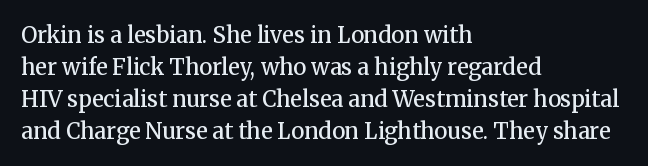
A typesetter would mark this as roman, not italic. If you drew a ruler down the left edge, every line would touch it. Look at the tracking — it's just the regular setting, nothing added. Regular leading.
